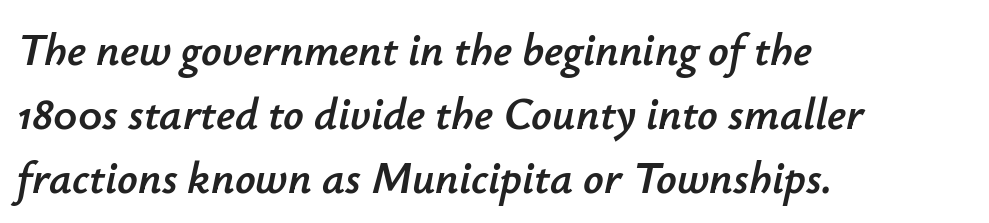
Q: Is the text italic (slanted)? A: Yes, it leans right by about 12 degrees.
Q: Is the text underlined? A: No.
Q: How is the paragraph aligned? A: Left-aligned.
Q: Is the spacing between letters normal or unusually wide? A: Normal.
Q: Is the spacing between lines tight, normal or loose? A: Normal.
Q: Width (condensed, normal, or wide)? A: Normal.
Q: Stroke contrast? A: Low.
Q: x-height? A: Small.
Q: Monospaced? A: No.
